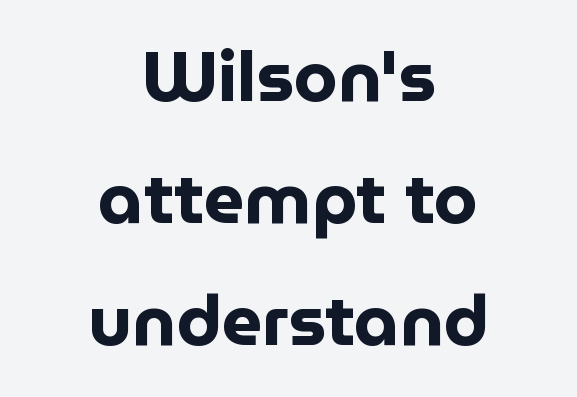
Q: Is the text bold? A: Yes.
Q: Is the text italic (slanted)? A: No, it is upright.
Q: Is the typeface a serif or a sans-serif typeface? A: Sans-serif.
Q: Is the text underlined? A: No.
Q: How is the paragraph aligned? A: Centered.
Q: Is the spacing between letters normal or unusually wide? A: Normal.
Q: Width (condensed, normal, or wide)? A: Normal.
Q: Stroke contrast? A: Low.
Q: x-height? A: Medium.
Q: Monospaced? A: No.
